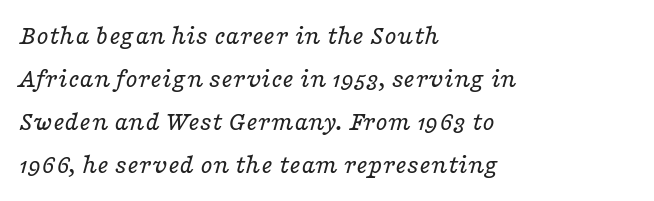
The image shows 28 px regular-weight, wide serif type, italic (leaning right); set left-aligned, normal line spacing (1.53x), normal letter spacing, not underlined; low stroke contrast and a medium x-height.
